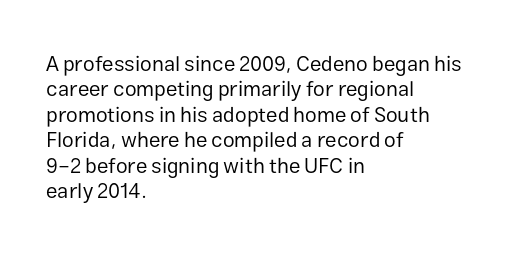
The image shows 21 px text type, upright; set left-aligned, line spacing 1.21x, normal letter spacing, not underlined.
